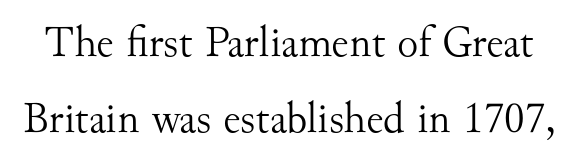
{"serif": "yes", "italic": "no", "bold": "no", "weight": "light", "width": "normal", "stroke_contrast": "medium", "x_height": "small", "monospaced": "no", "underline": "no", "line_spacing_ratio": 1.72, "letter_spacing": "normal", "letter_spacing_em": 0.0, "glyph_px": 44}
